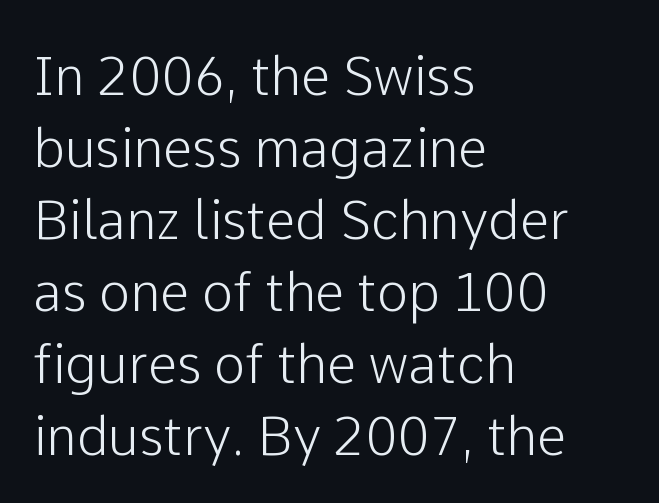
Q: Is the text italic (slanted)? A: No, it is upright.
Q: Is the typeface a serif or a sans-serif typeface? A: Sans-serif.
Q: Is the text underlined? A: No.
Q: How is the paragraph aligned? A: Left-aligned.
Q: Is the spacing between letters normal or unusually wide? A: Normal.
Q: Is the spacing between lines tight, normal or loose? A: Normal.
Q: Width (condensed, normal, or wide)? A: Normal.
Q: Stroke contrast? A: Low.
Q: x-height? A: Medium.
Q: Monospaced? A: No.
